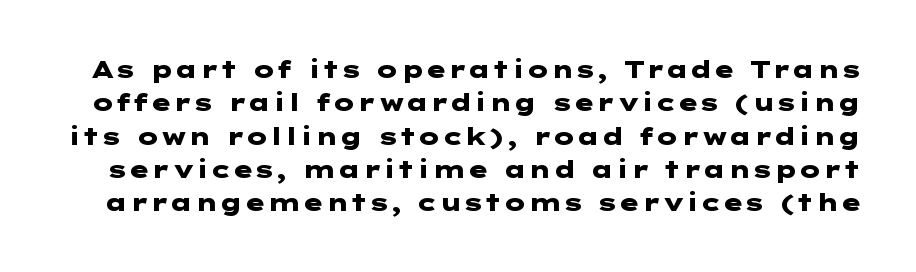
Nobody touched the tracking dial on this one. Heavy, bold letterforms. The passage shown stacks its lines at a standard gap. Italic: no, the glyphs are upright roman. The baseline area is clear.
